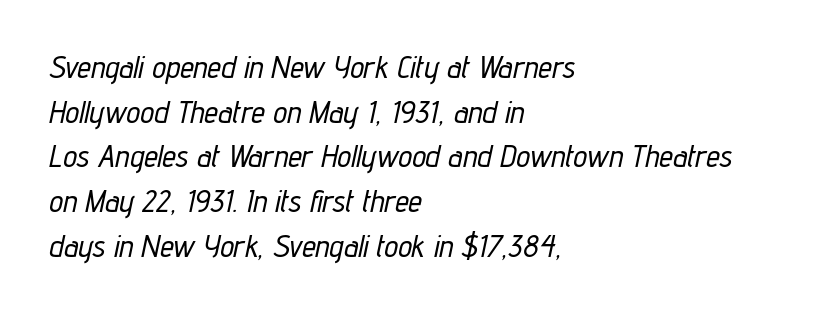
Q: Is the text italic (slanted)? A: Yes, it leans right by about 12 degrees.
Q: Is the text underlined? A: No.
Q: How is the paragraph aligned? A: Left-aligned.
Q: Is the spacing between letters normal or unusually wide? A: Normal.
Q: Is the spacing between lines tight, normal or loose? A: Normal.
Q: Width (condensed, normal, or wide)? A: Condensed.
Q: Stroke contrast? A: Low.
Q: x-height? A: Medium.
Q: Monospaced? A: No.
